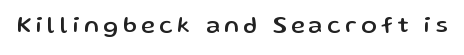
Q: Is the text italic (slanted)? A: No, it is upright.
Q: Is the text underlined? A: No.
Q: Is the spacing between letters normal or unusually wide? A: Unusually wide.
